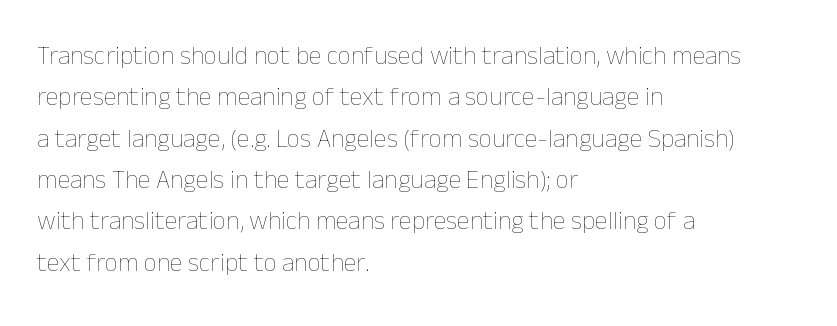
{"italic": "no", "bold": "no", "underline": "no", "align": "left", "line_spacing": "normal", "line_spacing_ratio": 1.59, "letter_spacing": "normal", "letter_spacing_em": 0.0, "glyph_px": 26}
